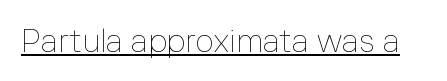
{"italic": "no", "bold": "no", "weight": "thin", "width": "normal", "stroke_contrast": "low", "x_height": "medium", "monospaced": "no", "underline": "yes", "letter_spacing": "normal", "letter_spacing_em": 0.0, "glyph_px": 32}
